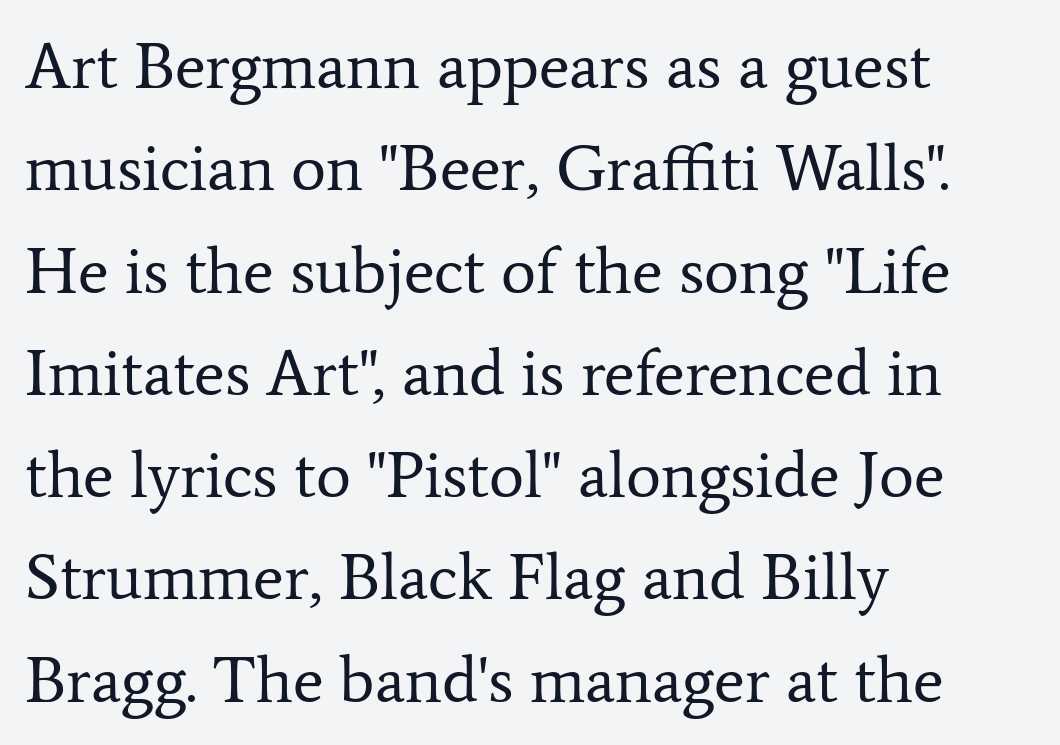
{"serif": "yes", "italic": "no", "bold": "no", "weight": "regular", "width": "normal", "stroke_contrast": "low", "x_height": "medium", "monospaced": "no", "underline": "no", "align": "left", "line_spacing": "normal", "line_spacing_ratio": 1.55, "letter_spacing": "normal", "letter_spacing_em": 0.0, "glyph_px": 66}
